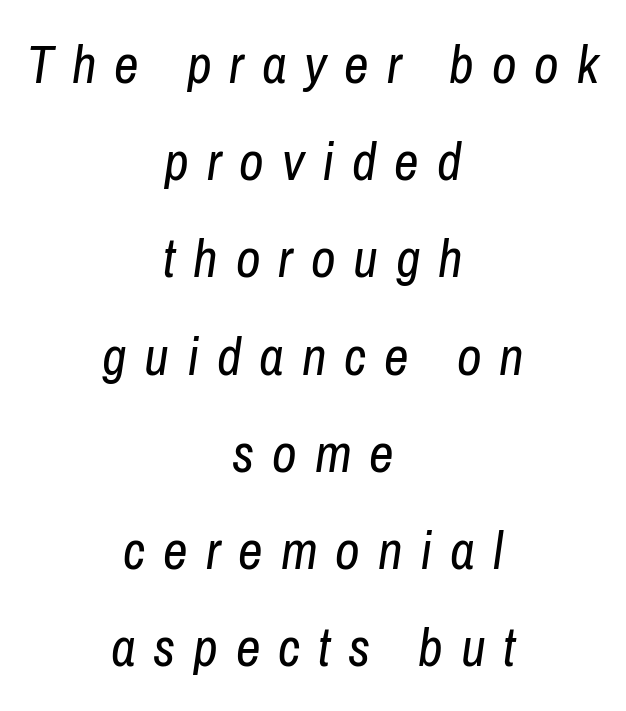
The foot of each line stays bare and open. You could only call the tracking loose — the letters float apart. The text carries the slant typical of an italic or oblique font. Each line is balanced around a shared central axis. Weight: regular or lighter.
